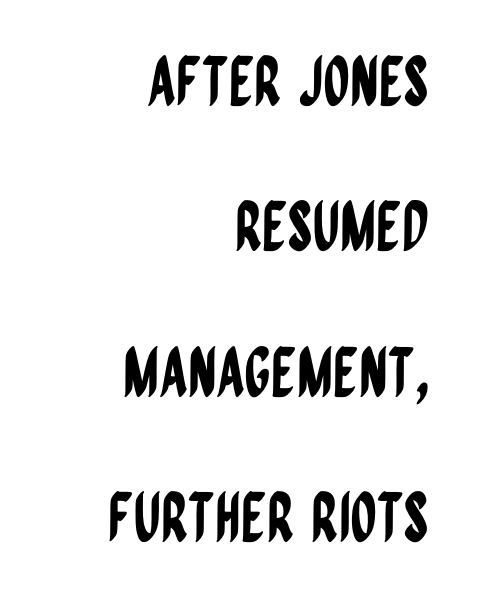
The image shows 67 px condensed sans-serif type, upright; set right-aligned, loose line spacing (2.17x), normal letter spacing, not underlined; low stroke contrast and a large x-height.
